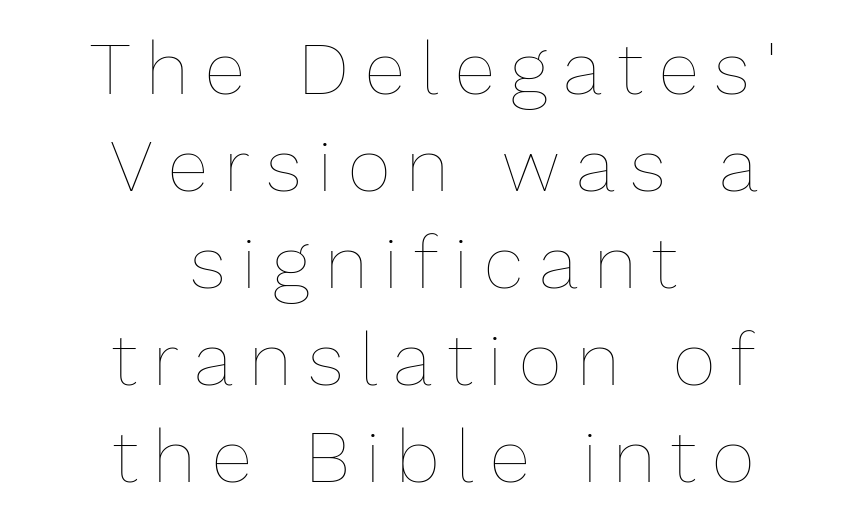
The image shows 74 px thin type, upright; set centered, normal line spacing (1.31x), unusually wide letter spacing (+0.22 em), not underlined; low stroke contrast and a medium x-height.
